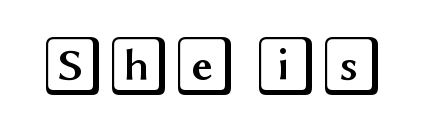
{"italic": "no", "width": "wide", "x_height": "large", "underline": "no", "letter_spacing": "normal", "letter_spacing_em": 0.0, "glyph_px": 60}
